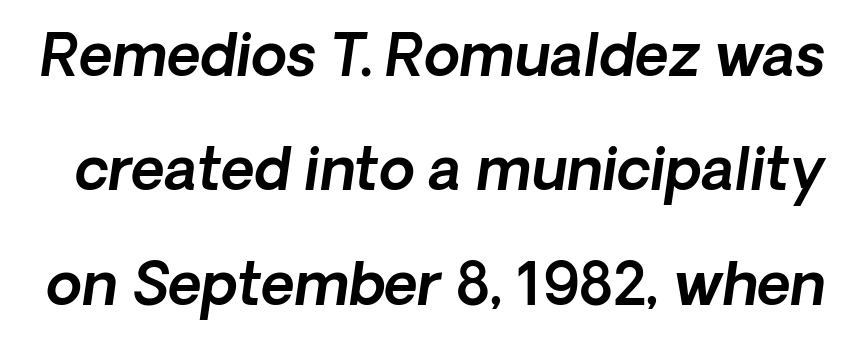
Q: Is the text italic (slanted)? A: Yes, it leans right by about 8 degrees.
Q: Is the text underlined? A: No.
Q: Is the spacing between letters normal or unusually wide? A: Normal.
Q: Is the spacing between lines tight, normal or loose? A: Loose.
Q: Width (condensed, normal, or wide)? A: Normal.
Q: x-height? A: Medium.
Q: Monospaced? A: No.
